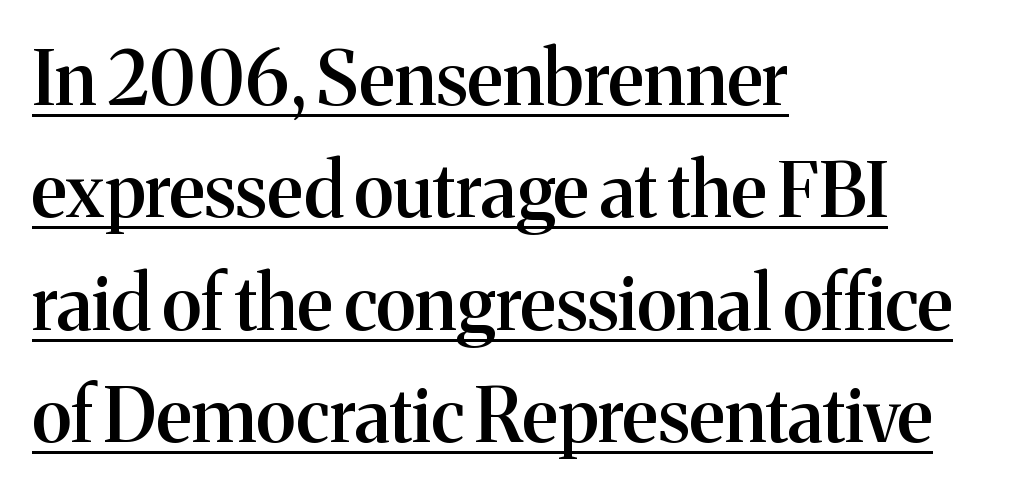
The image shows 74 px semibold serif type, upright; set left-aligned, normal line spacing (1.52x), normal letter spacing, underlined; medium stroke contrast and a medium x-height.
